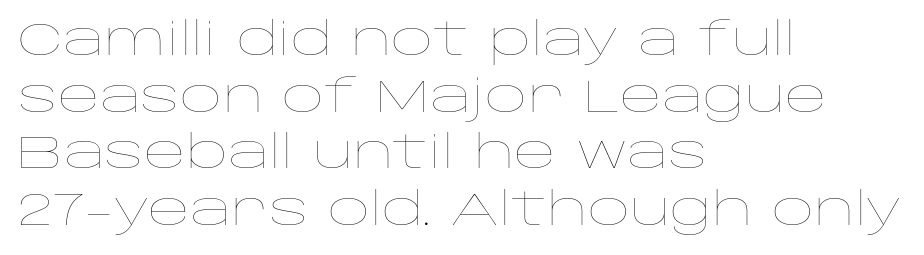
Q: Is the text bold? A: No.
Q: Is the text italic (slanted)? A: No, it is upright.
Q: Is the text underlined? A: No.
Q: How is the paragraph aligned? A: Left-aligned.
Q: Is the spacing between letters normal or unusually wide? A: Normal.
Q: Width (condensed, normal, or wide)? A: Wide.
Q: Stroke contrast? A: Low.
Q: x-height? A: Large.
Q: Monospaced? A: No.
